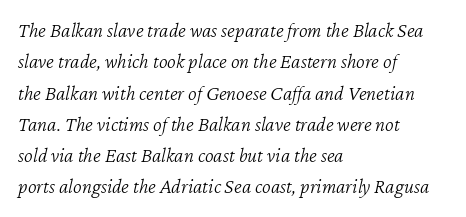
The text carries the slant typical of an italic or oblique font. The rendering uses a moderate line-height, typical for paragraphs. Compared with a typical body face, this is equally light or lighter still. The passage shown is not underscored anywhere. This rendering leaves character spacing at its baseline value. The rag falls on the right side of this text block.
